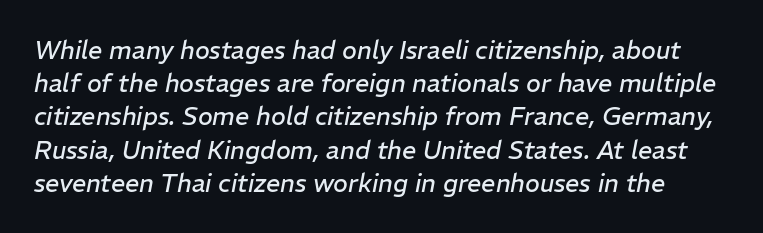
{"italic": "yes", "lean": "right", "slant_degrees": 11, "bold": "no", "underline": "no", "line_spacing": "normal", "line_spacing_ratio": 1.33, "letter_spacing": "normal", "letter_spacing_em": 0.0, "glyph_px": 25}
